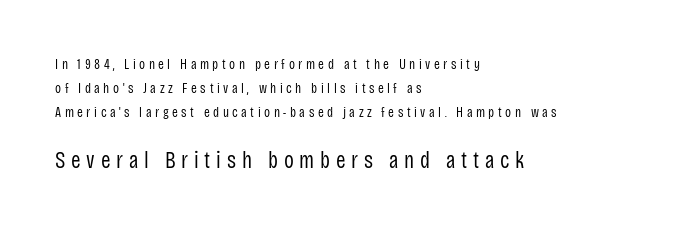
Scale increases going downward across the two blocks. Each line starts at the same left margin while the right side varies. Stems and bowls with no extra thickness — not bold. Honestly, the letter spacing is so wide it's the main thing you notice. Quick note: not italic, upright.
